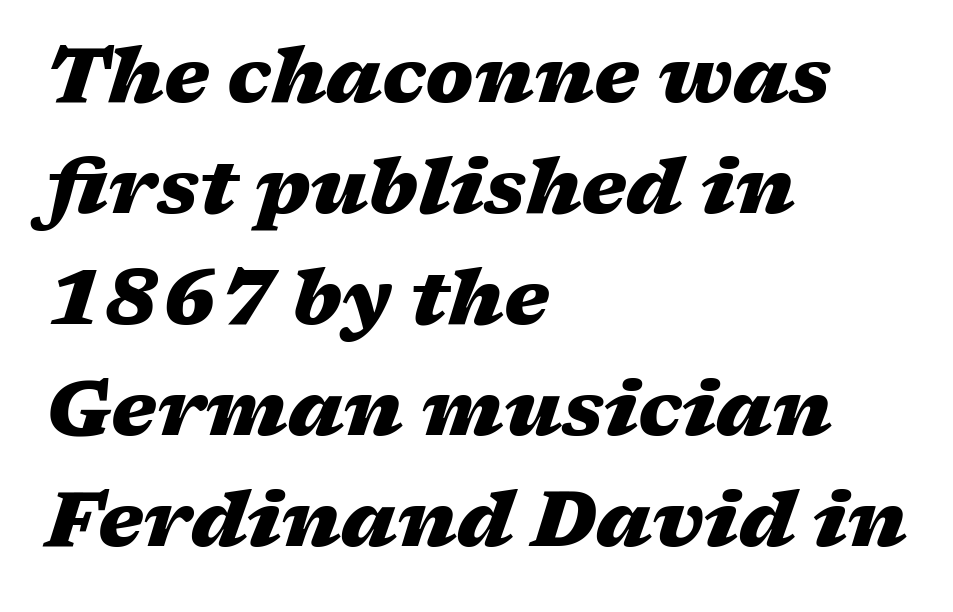
Q: Is the text bold? A: Yes.
Q: Is the text italic (slanted)? A: Yes, it leans right by about 17 degrees.
Q: Is the text underlined? A: No.
Q: How is the paragraph aligned? A: Left-aligned.
Q: Is the spacing between letters normal or unusually wide? A: Normal.
Q: Is the spacing between lines tight, normal or loose? A: Normal.
Q: Width (condensed, normal, or wide)? A: Wide.
Q: Stroke contrast? A: Medium.
Q: x-height? A: Medium.
Q: Monospaced? A: No.
